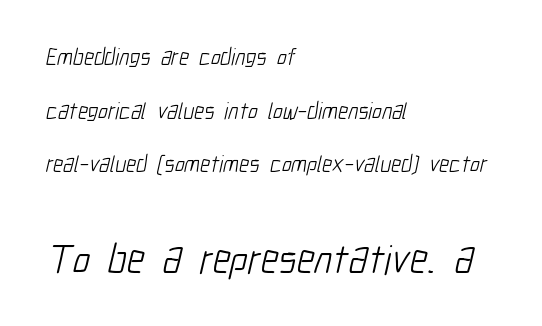
Q: Is the text bold? A: No.
Q: Is the typeface a serif or a sans-serif typeface? A: Sans-serif.
Q: Is the text underlined? A: No.
Q: How is the paragraph aligned? A: Left-aligned.
Q: Is the spacing between letters normal or unusually wide? A: Normal.
Q: Is the spacing between lines tight, normal or loose? A: Loose.
Q: Which block of text is set in a larger size, the first (top) or the second (bottom)? A: The second (bottom) one.
Q: Width (condensed, normal, or wide)? A: Condensed.
Q: Stroke contrast? A: Low.
Q: x-height? A: Medium.
Q: Monospaced? A: No.
